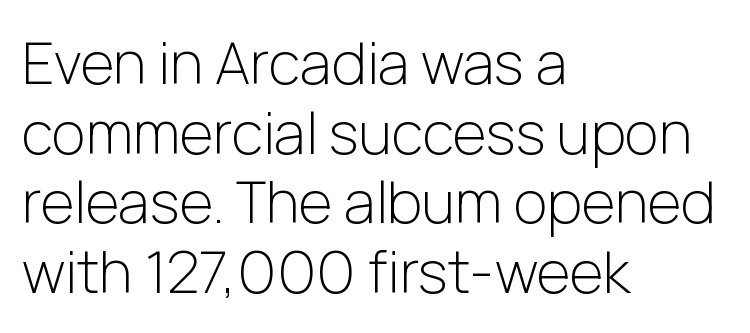
Q: Is the text bold? A: No.
Q: Is the text italic (slanted)? A: No, it is upright.
Q: Is the typeface a serif or a sans-serif typeface? A: Sans-serif.
Q: Is the text underlined? A: No.
Q: How is the paragraph aligned? A: Left-aligned.
Q: Is the spacing between letters normal or unusually wide? A: Normal.
Q: Width (condensed, normal, or wide)? A: Normal.
Q: Stroke contrast? A: Low.
Q: x-height? A: Medium.
Q: Monospaced? A: No.
